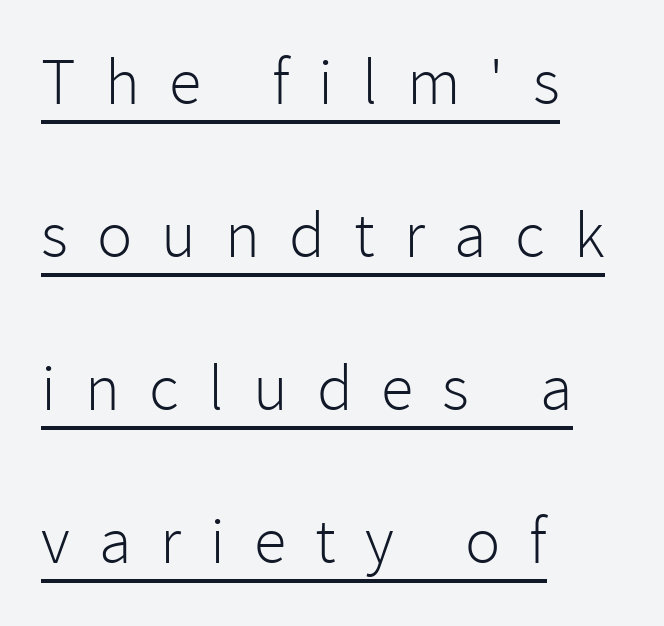
Stem width sits at or under what a default text font uses. Beneath each row of characters lies a ruled line. You could only call the tracking loose — the letters float apart. Layout note: lines flush left. Font category for this specimen: sans-serif. Spacing verdict: proportional, widths tailored to each character.
